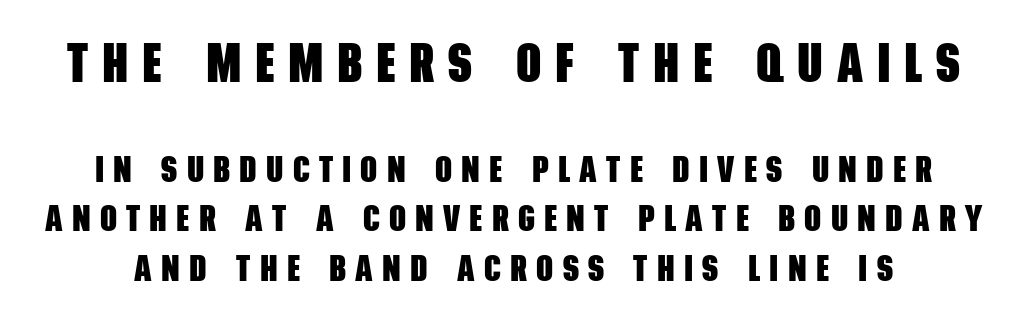
Q: Is the text bold? A: Yes.
Q: Is the typeface a serif or a sans-serif typeface? A: Sans-serif.
Q: Is the text underlined? A: No.
Q: Is the spacing between letters normal or unusually wide? A: Unusually wide.
Q: Is the spacing between lines tight, normal or loose? A: Normal.
Q: Which block of text is set in a larger size, the first (top) or the second (bottom)? A: The first (top) one.
Q: Width (condensed, normal, or wide)? A: Condensed.
Q: Stroke contrast? A: Low.
Q: x-height? A: Large.
Q: Monospaced? A: No.
